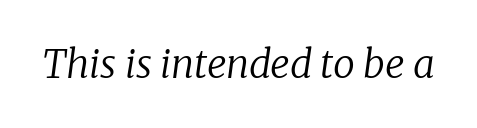
{"serif": "yes", "italic": "yes", "lean": "right", "slant_degrees": 8, "bold": "no", "weight": "regular", "width": "normal", "stroke_contrast": "low", "x_height": "medium", "monospaced": "no", "underline": "no", "letter_spacing": "normal", "letter_spacing_em": 0.0, "glyph_px": 39}
